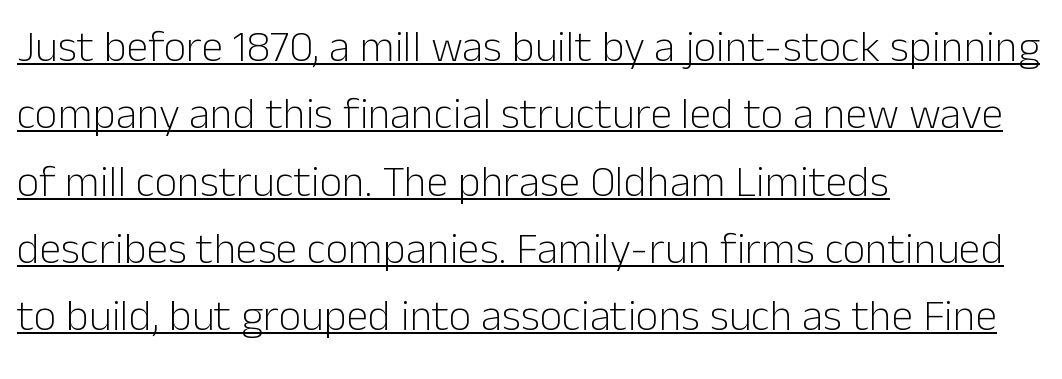
Unbolded letterforms with no extra heft. The lines sit at an ordinary, default distance from one another. The face used here is a sans, in the tradition of grotesques and geometrics. Casual observation: everything's shoved over to the left.
